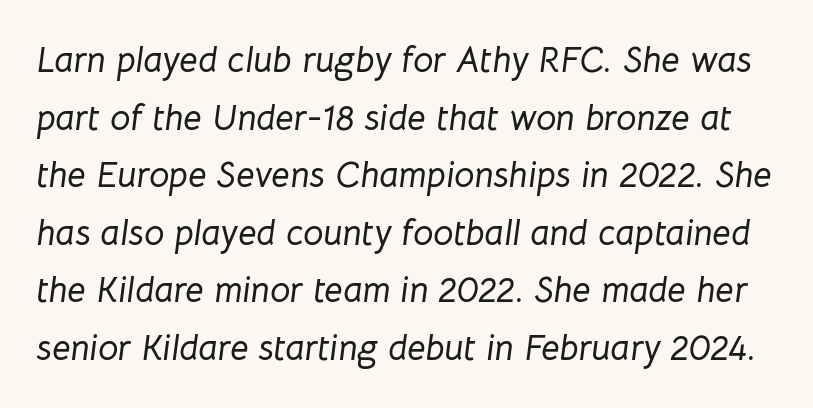
{"italic": "yes", "lean": "right", "slant_degrees": 8, "width": "normal", "stroke_contrast": "low", "x_height": "medium", "monospaced": "no", "underline": "no", "line_spacing": "normal", "line_spacing_ratio": 1.6, "letter_spacing": "normal", "letter_spacing_em": 0.0, "glyph_px": 36}
